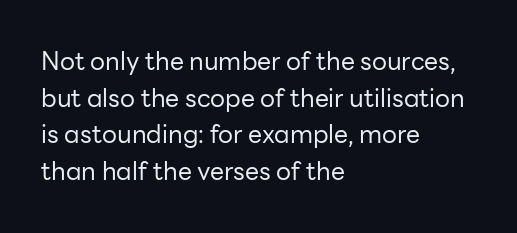
Weight: in the light-to-regular range. In CSS terms this would be text-align: left. The letters stand straight up with perfectly vertical stems. Each new line begins a customary step beneath the previous one. Characters follow at the spacing the type designer built in.
